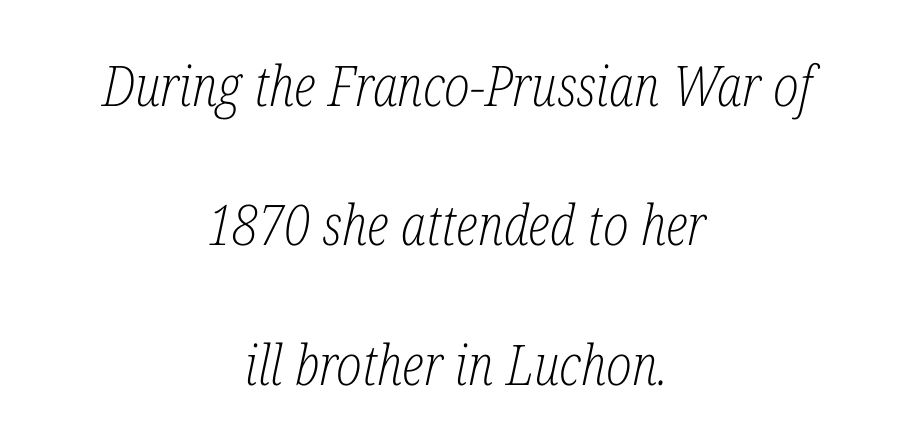
A typesetter would call this proportional, since set widths differ per character. Descenders hang freely into open space. Looking at the ascenders, they clearly lean. What stands out about the letter spacing? Nothing — it is the standard amount.
